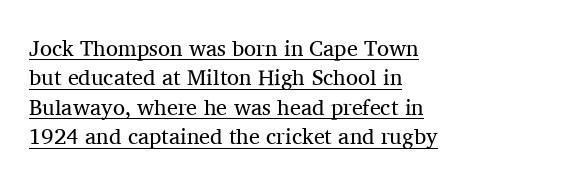
Here the glyphs are tracked normally, forming tight word shapes. The strokes carry an ordinary text weight at most. Typeset ragged right — the left edge is the straight one. Honestly, the underline is the first thing you notice here. Rendered with straight, roman letterforms. The vertical gap from one line to the next is medium.
